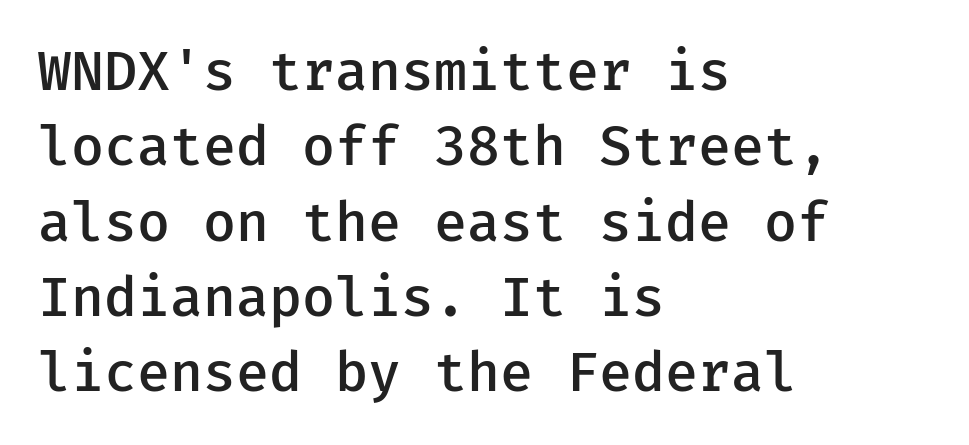
The image shows 55 px semibold sans-serif type, upright; set left-aligned, normal line spacing (1.37x), normal letter spacing, not underlined; low stroke contrast and a medium x-height.
